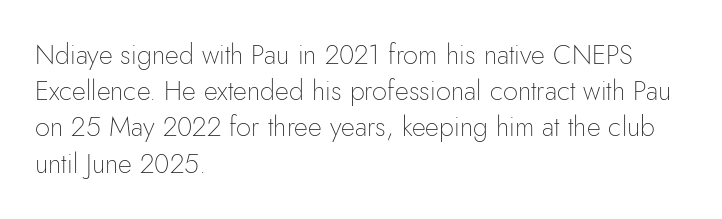
{"italic": "no", "bold": "no", "underline": "no", "align": "left", "line_spacing": "normal", "line_spacing_ratio": 1.34, "letter_spacing": "normal", "letter_spacing_em": 0.0, "glyph_px": 27}
